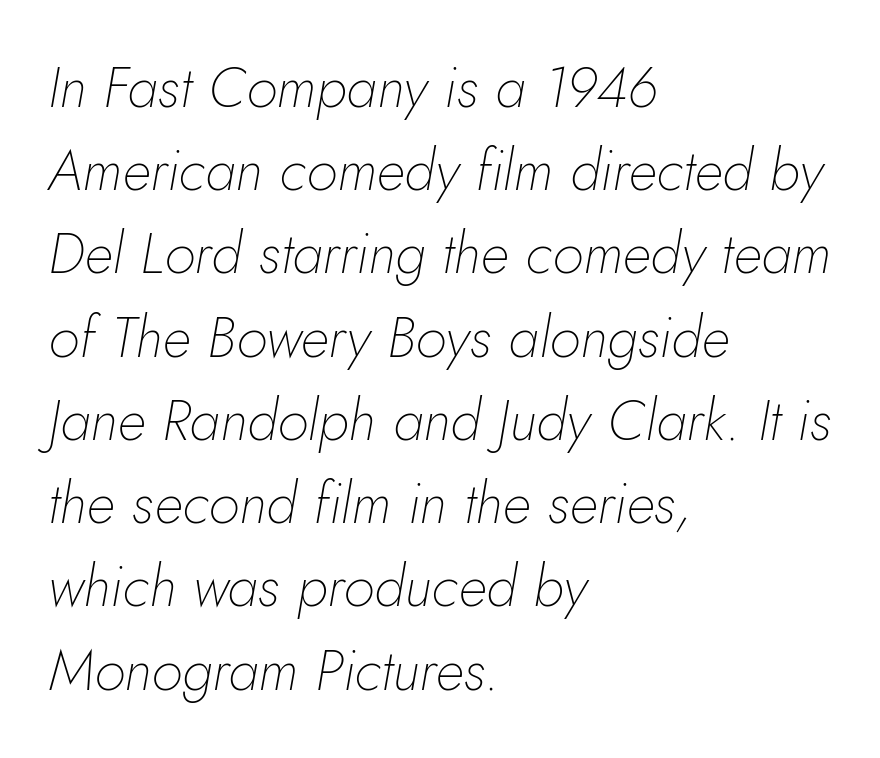
{"italic": "yes", "lean": "right", "slant_degrees": 10, "bold": "no", "weight": "thin", "width": "normal", "stroke_contrast": "low", "x_height": "small", "monospaced": "no", "underline": "no", "align": "left", "line_spacing": "normal", "line_spacing_ratio": 1.46, "letter_spacing": "normal", "letter_spacing_em": 0.0, "glyph_px": 57}
